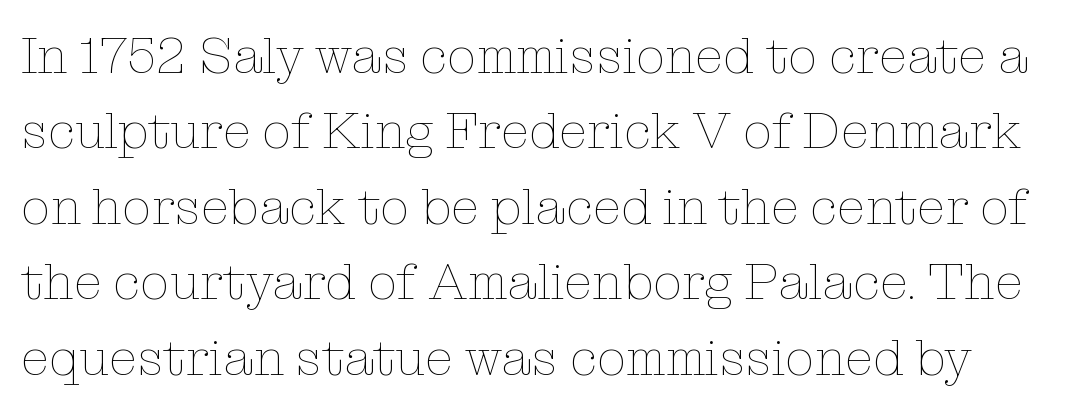
{"italic": "no", "bold": "no", "weight": "thin", "width": "normal", "stroke_contrast": "low", "x_height": "medium", "monospaced": "no", "underline": "no", "line_spacing": "normal", "line_spacing_ratio": 1.45, "letter_spacing": "normal", "letter_spacing_em": 0.0, "glyph_px": 52}
